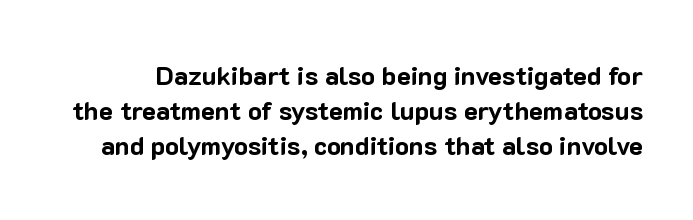
Q: Is the text bold? A: Yes.
Q: Is the text italic (slanted)? A: No, it is upright.
Q: Is the text underlined? A: No.
Q: Is the spacing between letters normal or unusually wide? A: Normal.
Q: Is the spacing between lines tight, normal or loose? A: Normal.
